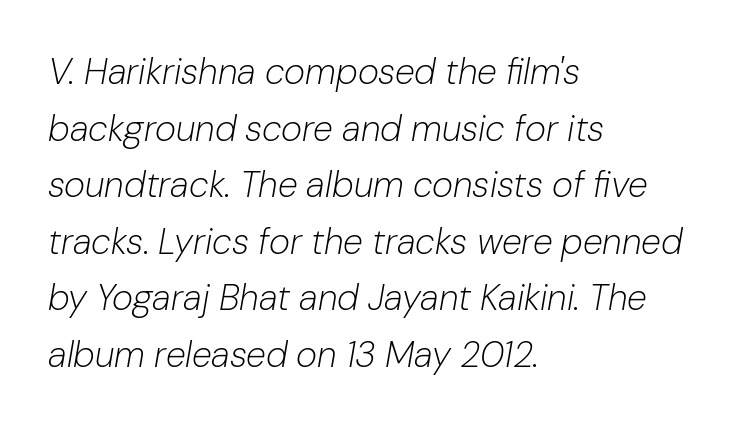
The image shows 36 px light type, italic (leaning right); set left-aligned, normal line spacing (1.57x), normal letter spacing, not underlined; low stroke contrast and a medium x-height.
